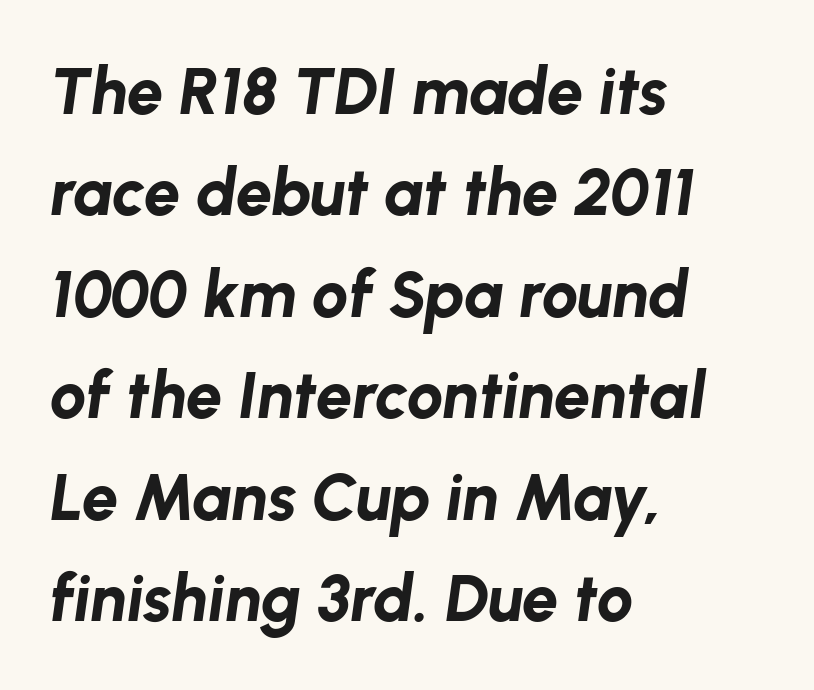
The image shows 65 px bold type, italic (leaning right); set left-aligned, normal line spacing (1.56x), normal letter spacing, not underlined; low stroke contrast and a medium x-height.
